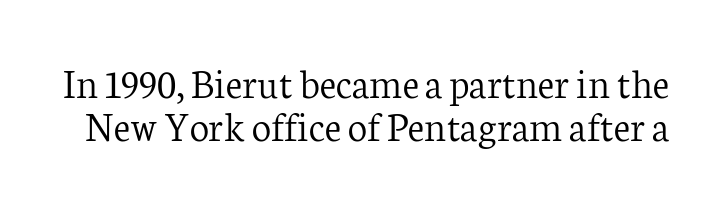
Weight class: somewhere from thin through regular. Small tapered or slab feet sit at the stroke ends, so this counts as serif. Posture: vertical. Glance below the letters and you will spot only blank space. Spacing verdict: proportional, widths tailored to each character.
